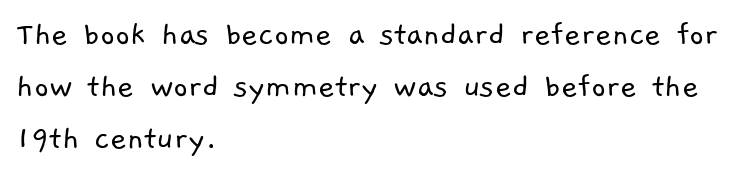
The image shows 36 px light sans-serif type; set left-aligned, normal line spacing (1.44x), normal letter spacing, not underlined; low stroke contrast and a medium x-height.
